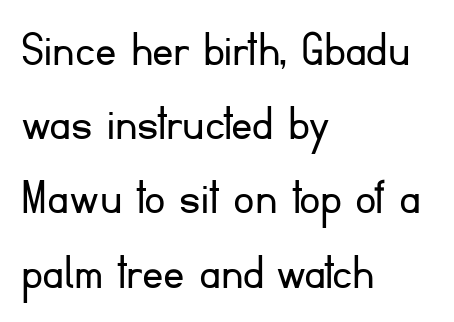
Q: Is the text bold? A: No.
Q: Is the text italic (slanted)? A: No, it is upright.
Q: Is the typeface a serif or a sans-serif typeface? A: Sans-serif.
Q: Is the text underlined? A: No.
Q: How is the paragraph aligned? A: Left-aligned.
Q: Is the spacing between letters normal or unusually wide? A: Normal.
Q: Is the spacing between lines tight, normal or loose? A: Normal.
Q: Width (condensed, normal, or wide)? A: Normal.
Q: Stroke contrast? A: Low.
Q: x-height? A: Small.
Q: Monospaced? A: No.
